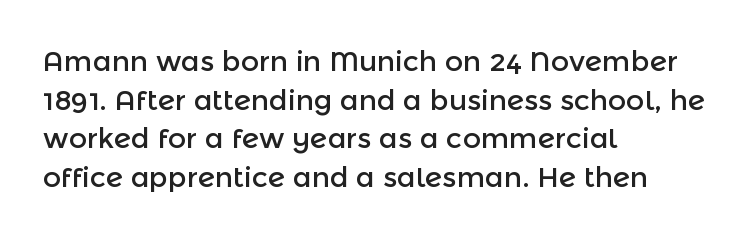
Q: Is the text italic (slanted)? A: No, it is upright.
Q: Is the typeface a serif or a sans-serif typeface? A: Sans-serif.
Q: Is the text underlined? A: No.
Q: How is the paragraph aligned? A: Left-aligned.
Q: Is the spacing between letters normal or unusually wide? A: Normal.
Q: Is the spacing between lines tight, normal or loose? A: Normal.
Q: Width (condensed, normal, or wide)? A: Normal.
Q: x-height? A: Medium.
Q: Monospaced? A: No.
